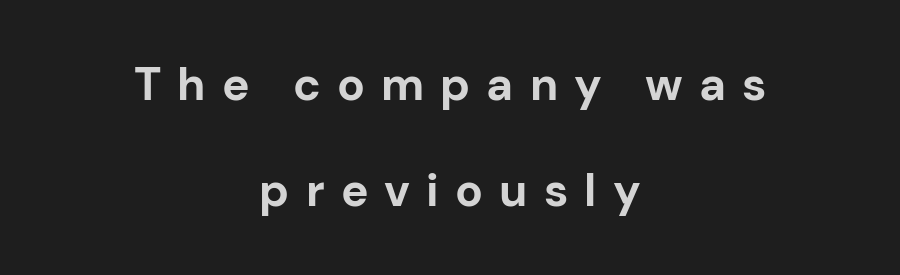
Q: Is the text bold? A: Yes.
Q: Is the text italic (slanted)? A: No, it is upright.
Q: Is the typeface a serif or a sans-serif typeface? A: Sans-serif.
Q: Is the text underlined? A: No.
Q: How is the paragraph aligned? A: Centered.
Q: Is the spacing between letters normal or unusually wide? A: Unusually wide.
Q: Is the spacing between lines tight, normal or loose? A: Loose.
Q: Width (condensed, normal, or wide)? A: Normal.
Q: Stroke contrast? A: Low.
Q: x-height? A: Medium.
Q: Monospaced? A: No.
